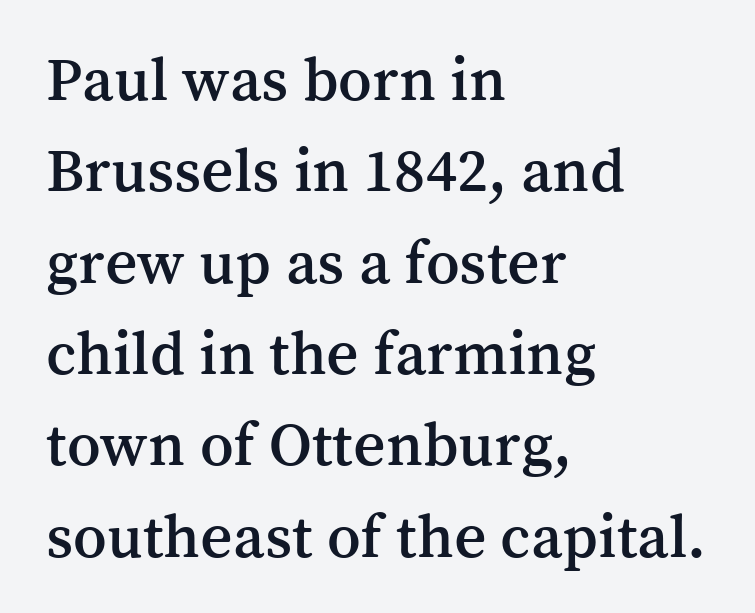
The image shows 63 px serif type, upright; set left-aligned, normal line spacing (1.45x), normal letter spacing, not underlined; medium stroke contrast and a medium x-height.
